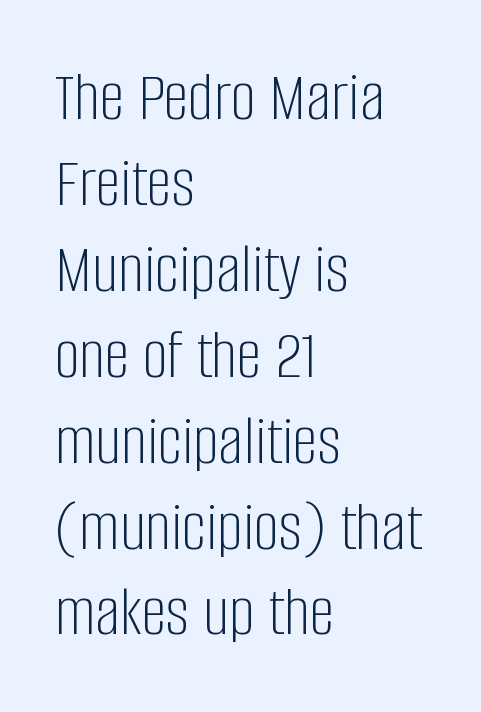
Posture: upright roman. The passage is arranged the way most books set body copy — flush left. How are the letters spaced? Ordinarily, with no added tracking. The typesetting does not lean heavy: it is not bold. These lines are rendered in a variable-pitch font. This is sans-serif lettering, the kind often seen on screens and signage.
